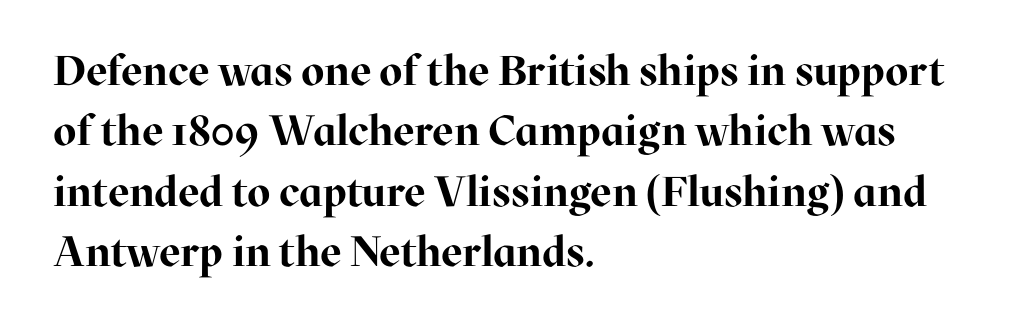
{"serif": "yes", "italic": "no", "bold": "yes", "weight": "bold", "width": "normal", "stroke_contrast": "high", "x_height": "medium", "monospaced": "no", "underline": "no", "align": "left", "line_spacing": "normal", "line_spacing_ratio": 1.44, "letter_spacing": "normal", "letter_spacing_em": 0.0, "glyph_px": 42}
